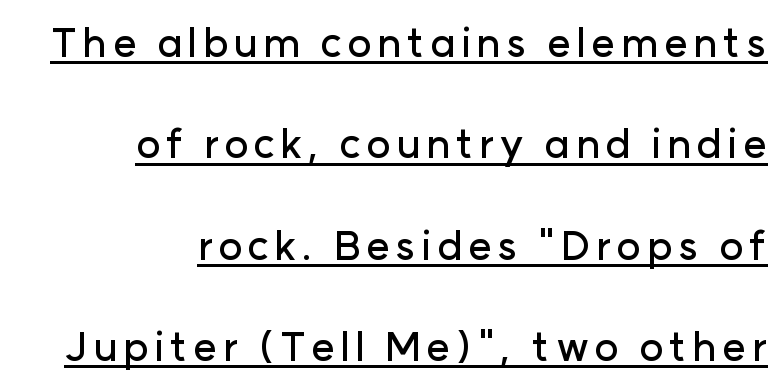
The image shows 41 px sans-serif type, upright; set right-aligned, loose line spacing (2.47x), underlined; low stroke contrast and a medium x-height.
